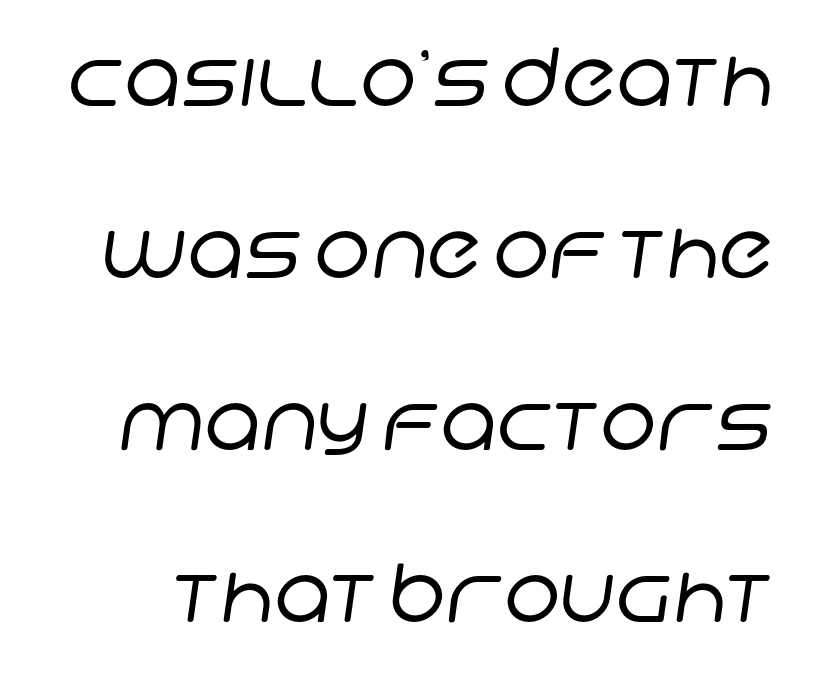
Summary of weight: not heavy and not bold. In terms of leading, this rendering errs on the spacious side. Quick note: underline off. Spacing verdict: proportional, widths tailored to each character. This rendering leaves character spacing at its baseline value.
